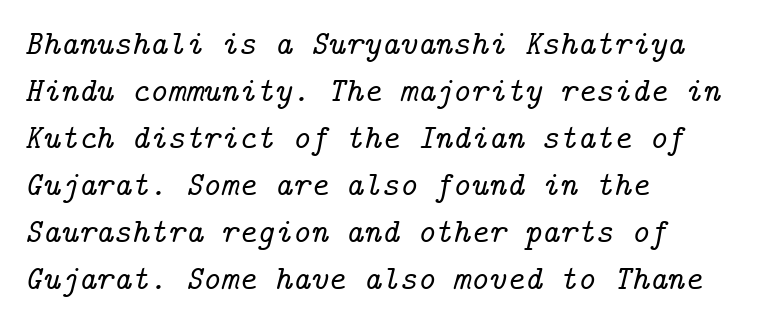
{"serif": "yes", "italic": "yes", "lean": "right", "slant_degrees": 14, "width": "normal", "stroke_contrast": "low", "x_height": "medium", "underline": "no", "align": "left", "line_spacing": "normal", "line_spacing_ratio": 1.38, "letter_spacing": "normal", "letter_spacing_em": 0.0, "glyph_px": 34}
